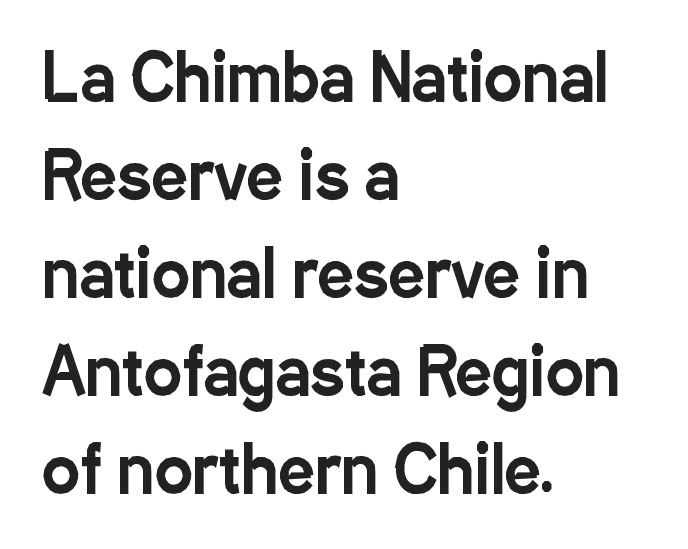
Q: Is the text italic (slanted)? A: No, it is upright.
Q: Is the typeface a serif or a sans-serif typeface? A: Sans-serif.
Q: Is the text underlined? A: No.
Q: How is the paragraph aligned? A: Left-aligned.
Q: Is the spacing between letters normal or unusually wide? A: Normal.
Q: Is the spacing between lines tight, normal or loose? A: Normal.
Q: Width (condensed, normal, or wide)? A: Condensed.
Q: Stroke contrast? A: Low.
Q: x-height? A: Medium.
Q: Monospaced? A: No.
